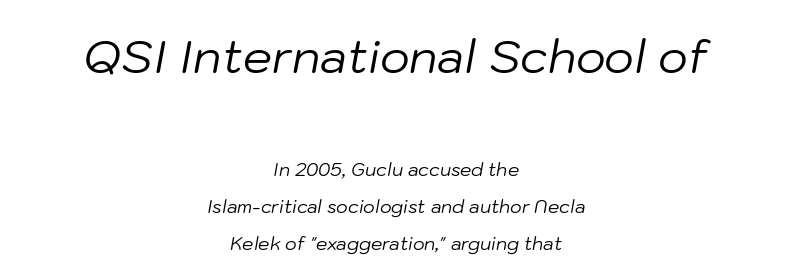
The string is rendered with underlining switched off. Whoever set this made the first block the dominant, larger element. The space between consecutive lines is lavish. Which margin do the lines hug? Neither — every line sits in the middle. The typography opts for an oblique posture over an upright one.
